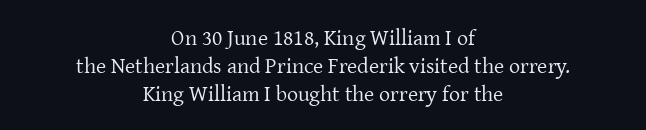
Q: Is the text bold? A: No.
Q: Is the text italic (slanted)? A: No, it is upright.
Q: Is the text underlined? A: No.
Q: How is the paragraph aligned? A: Centered.
Q: Is the spacing between letters normal or unusually wide? A: Normal.
Q: Is the spacing between lines tight, normal or loose? A: Normal.
